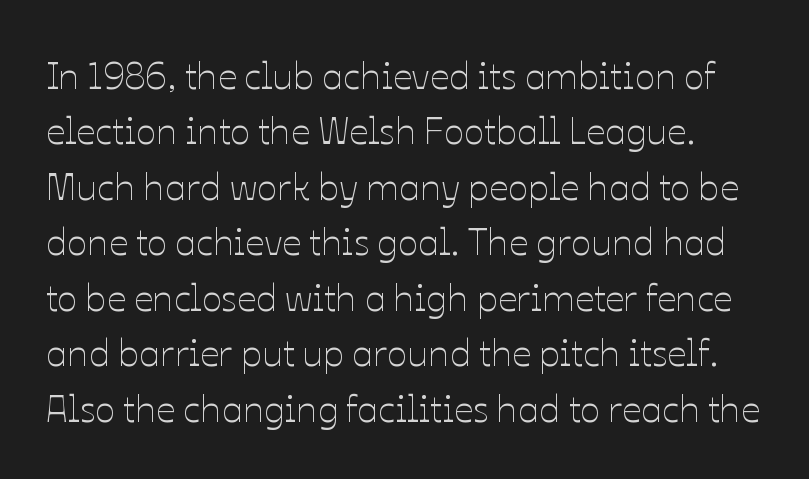
Q: Is the text bold? A: No.
Q: Is the text italic (slanted)? A: No, it is upright.
Q: Is the text underlined? A: No.
Q: Is the spacing between letters normal or unusually wide? A: Normal.
Q: Is the spacing between lines tight, normal or loose? A: Normal.
Q: Width (condensed, normal, or wide)? A: Normal.
Q: Stroke contrast? A: Low.
Q: x-height? A: Medium.
Q: Monospaced? A: No.
